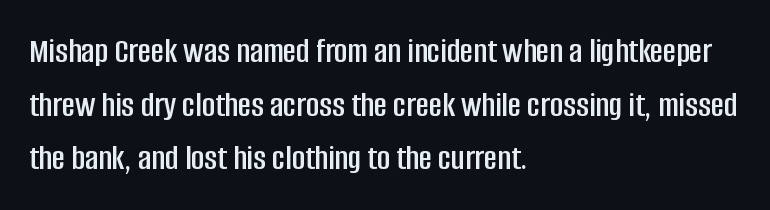
Q: Is the text italic (slanted)? A: No, it is upright.
Q: Is the typeface a serif or a sans-serif typeface? A: Sans-serif.
Q: Is the text underlined? A: No.
Q: How is the paragraph aligned? A: Left-aligned.
Q: Is the spacing between letters normal or unusually wide? A: Normal.
Q: Is the spacing between lines tight, normal or loose? A: Normal.
Q: Width (condensed, normal, or wide)? A: Condensed.
Q: Stroke contrast? A: Low.
Q: x-height? A: Large.
Q: Monospaced? A: No.
